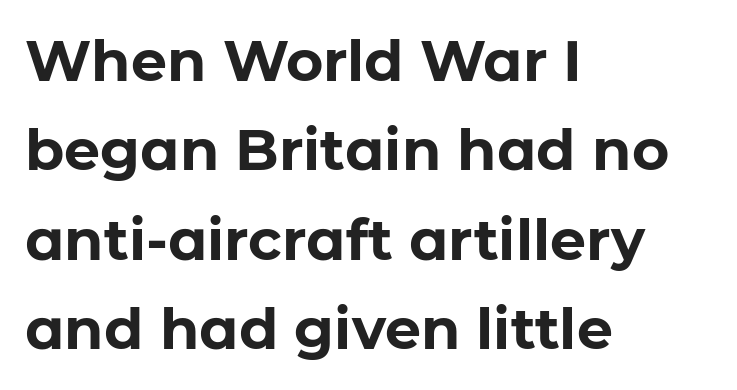
The image shows 57 px bold sans-serif type, upright; set left-aligned, normal line spacing (1.57x), normal letter spacing, not underlined; low stroke contrast and a medium x-height.
